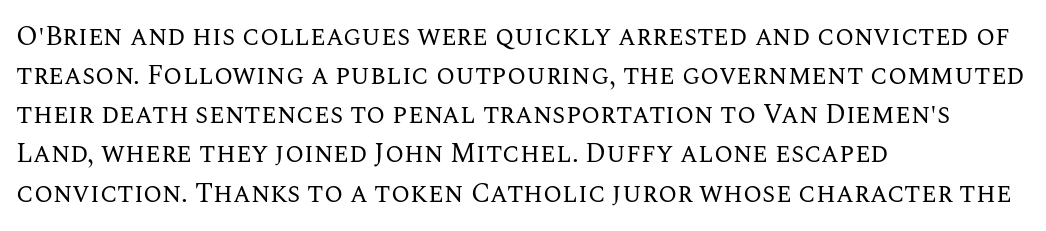
Default kerning and tracking; the words read as compact shapes. No heavy texture on the line: the type isn't bold. A roman cut, with each character standing at attention. Notice how the passage keeps a crisp vertical edge on the left only. Bare-footed words on every line.
